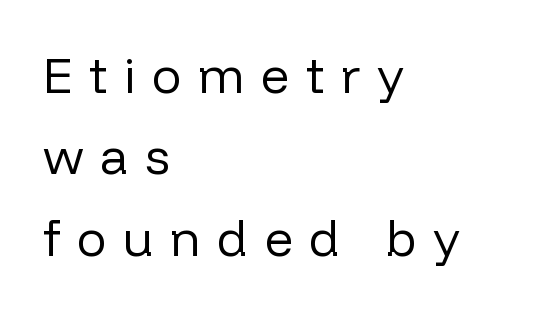
{"serif": "no", "italic": "no", "bold": "no", "weight": "regular", "width": "normal", "stroke_contrast": "low", "x_height": "medium", "monospaced": "no", "underline": "no", "align": "left", "line_spacing": "normal", "line_spacing_ratio": 1.63, "letter_spacing": "wide", "letter_spacing_em": 0.33, "glyph_px": 50}
